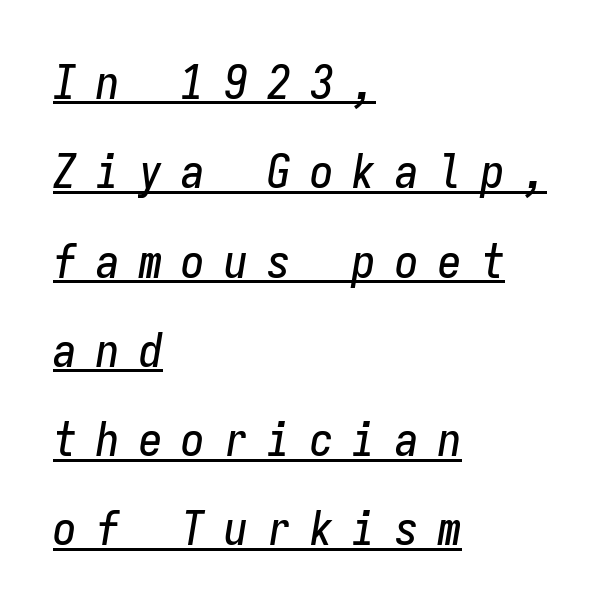
The image shows 47 px condensed type, italic (leaning right), monospaced; set left-aligned, loose line spacing (1.9x), unusually wide letter spacing (+0.41 em), underlined; low stroke contrast and a medium x-height.
